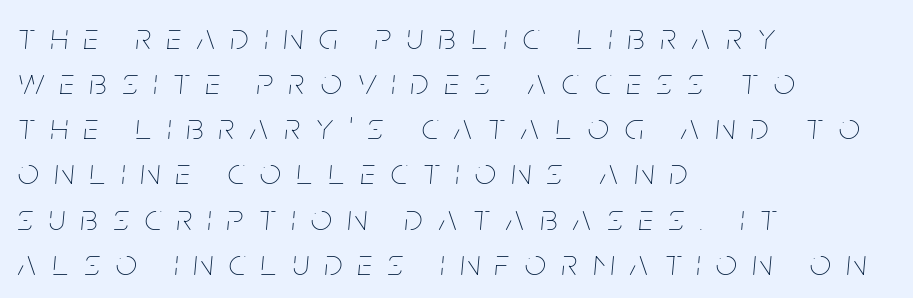
{"italic": "yes", "lean": "right", "slant_degrees": 5, "bold": "no", "weight": "thin", "width": "condensed", "stroke_contrast": "low", "x_height": "large", "monospaced": "no", "underline": "no", "align": "left", "line_spacing_ratio": 1.22, "letter_spacing": "wide", "letter_spacing_em": 0.43, "glyph_px": 37}
